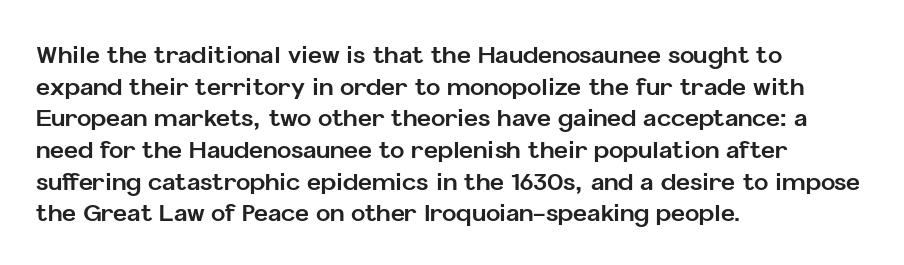
Honestly, the letter spacing is just normal — you wouldn't notice it. One glance says typical: line gaps are just what's usual. These lines stack with their left ends in a neat column. The type sits square on the baseline with zero lean. Descender tails drop into unmarked territory. How heavy is the stroke? Heavy — this is a bold.
